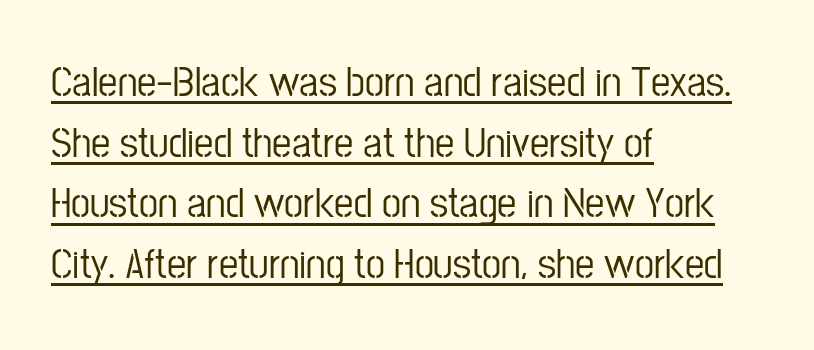
Q: Is the text italic (slanted)? A: No, it is upright.
Q: Is the typeface a serif or a sans-serif typeface? A: Sans-serif.
Q: Is the text underlined? A: Yes.
Q: How is the paragraph aligned? A: Left-aligned.
Q: Is the spacing between letters normal or unusually wide? A: Normal.
Q: Is the spacing between lines tight, normal or loose? A: Normal.
Q: Width (condensed, normal, or wide)? A: Condensed.
Q: Stroke contrast? A: Low.
Q: x-height? A: Medium.
Q: Monospaced? A: No.
